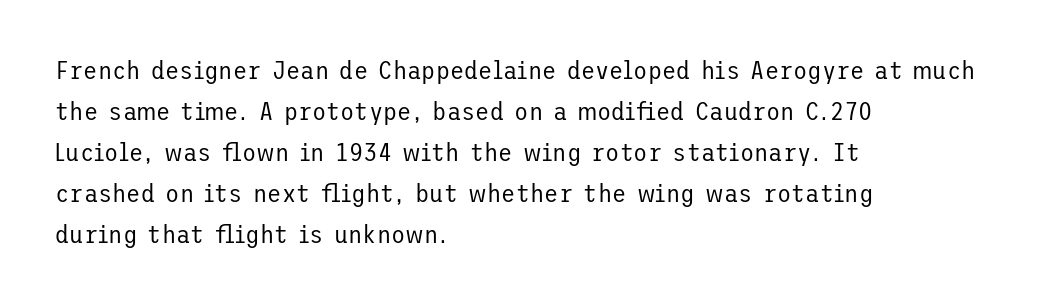
{"italic": "no", "bold": "no", "underline": "no", "align": "left", "line_spacing": "normal", "line_spacing_ratio": 1.58, "letter_spacing": "normal", "letter_spacing_em": 0.0, "glyph_px": 26}
